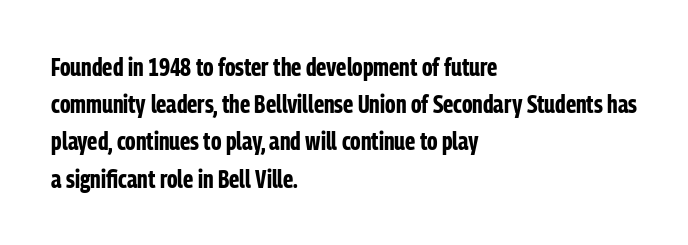
The image shows 25 px bold type, upright; set left-aligned, normal line spacing (1.49x), normal letter spacing, not underlined.
